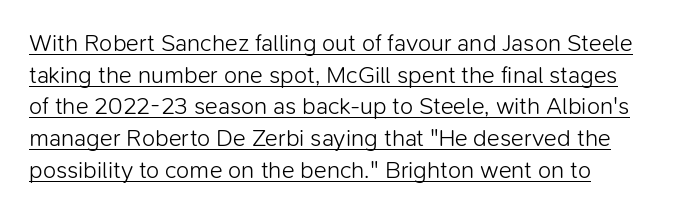
Q: Is the text bold? A: No.
Q: Is the text italic (slanted)? A: No, it is upright.
Q: Is the text underlined? A: Yes.
Q: How is the paragraph aligned? A: Left-aligned.
Q: Is the spacing between letters normal or unusually wide? A: Normal.
Q: Is the spacing between lines tight, normal or loose? A: Normal.
